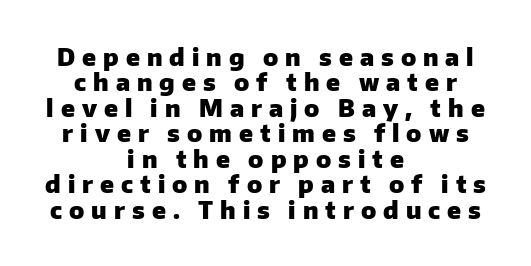
{"italic": "no", "bold": "yes", "underline": "no", "align": "center", "line_spacing": "tight", "line_spacing_ratio": 1.06, "letter_spacing": "wide", "letter_spacing_em": 0.29, "glyph_px": 24}
